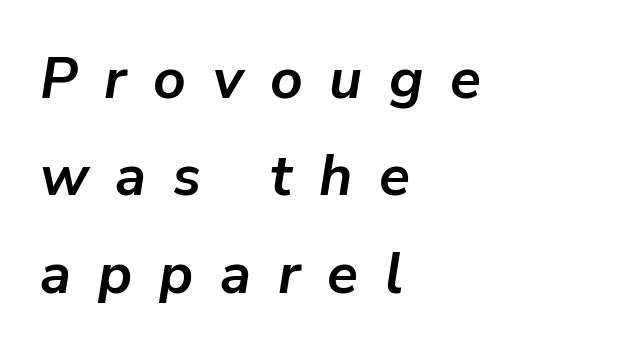
The image shows 57 px semibold type, italic (leaning right); set left-aligned, line spacing 1.71x, unusually wide letter spacing (+0.47 em), not underlined; low stroke contrast and a medium x-height.
